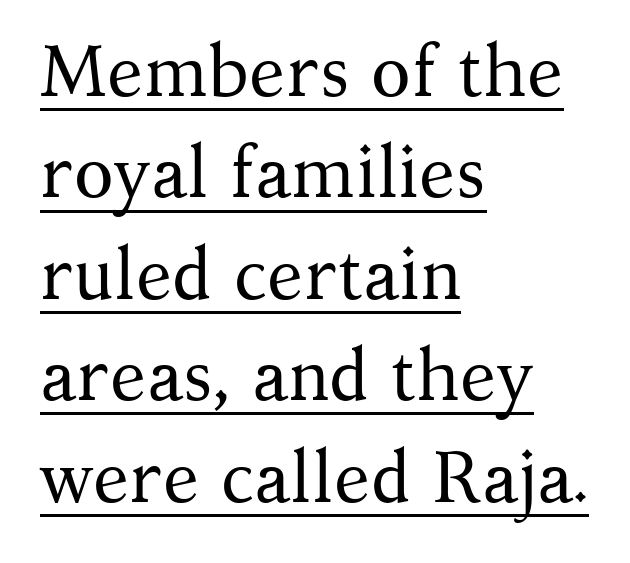
{"serif": "yes", "italic": "no", "bold": "no", "weight": "regular", "width": "normal", "stroke_contrast": "medium", "x_height": "medium", "monospaced": "no", "underline": "yes", "align": "left", "line_spacing": "normal", "line_spacing_ratio": 1.39, "letter_spacing": "normal", "letter_spacing_em": 0.0, "glyph_px": 73}
